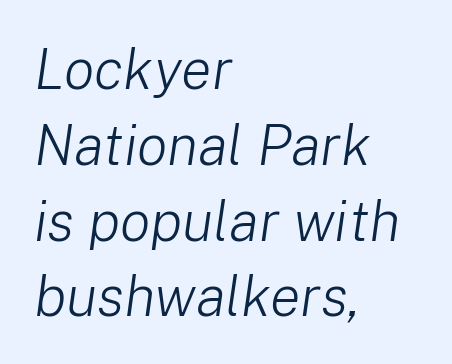
The image shows 57 px light type, italic (leaning right); set left-aligned, normal line spacing (1.33x), normal letter spacing, not underlined; low stroke contrast and a medium x-height.
